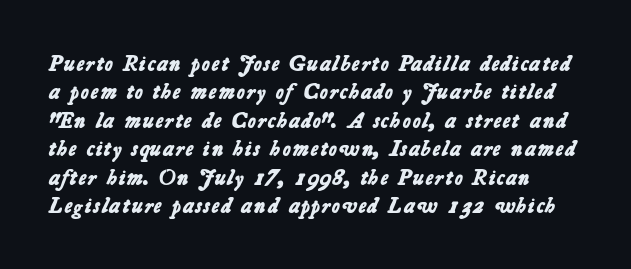
Q: Is the text bold? A: Yes.
Q: Is the text underlined? A: No.
Q: How is the paragraph aligned? A: Left-aligned.
Q: Is the spacing between letters normal or unusually wide? A: Normal.
Q: Is the spacing between lines tight, normal or loose? A: Normal.
